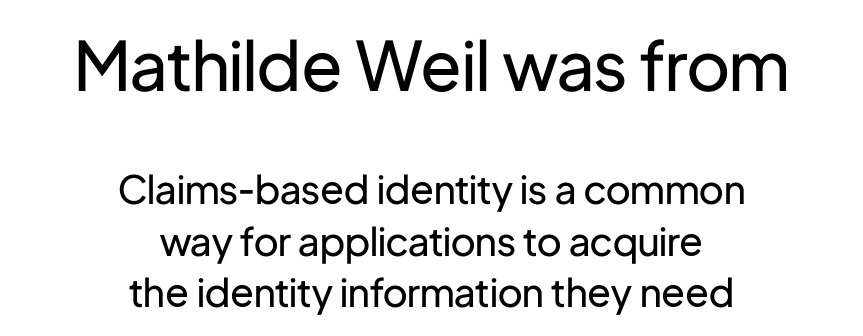
Tracking here is standard; glyphs follow each other at the usual distance. No letter is thick-stroked: the sample isn't bold. Leftover space on each line is divided equally before and after the words. Is there much room between lines? A standard amount, neither cramped nor airy. Character widths vary here, with narrow letters taking less room than wide ones.
